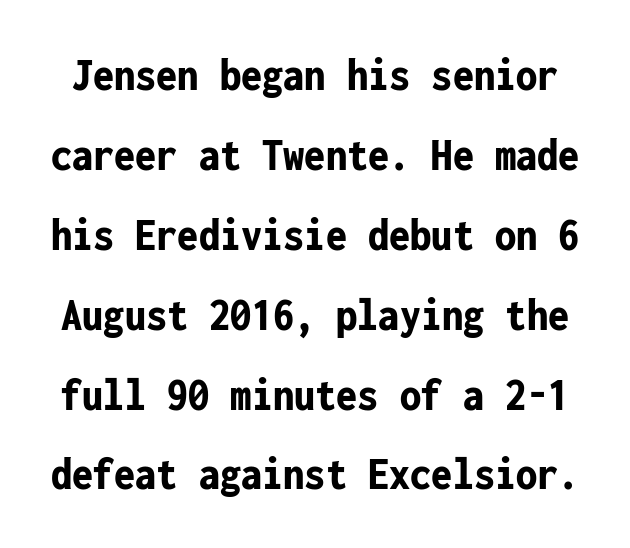
{"serif": "no", "italic": "no", "bold": "yes", "weight": "bold", "width": "condensed", "stroke_contrast": "low", "x_height": "medium", "monospaced": "yes", "underline": "no", "line_spacing": "normal", "line_spacing_ratio": 1.7, "letter_spacing": "normal", "letter_spacing_em": 0.0, "glyph_px": 47}
